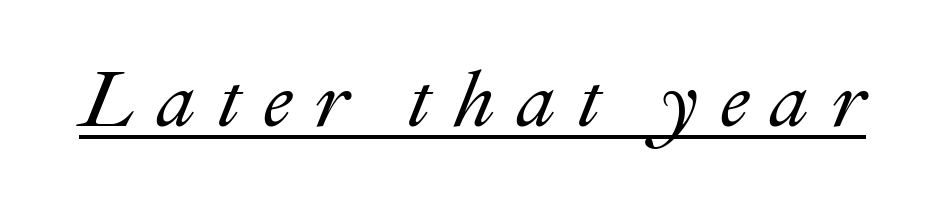
The tracking jumps out immediately: characters are airy and widely separated. Think of a printed novel: that variable character pitch is what you see here. The glyphs are accompanied by a horizontal stroke just below them. Tall strokes in this sample are angled rather than plumb.
